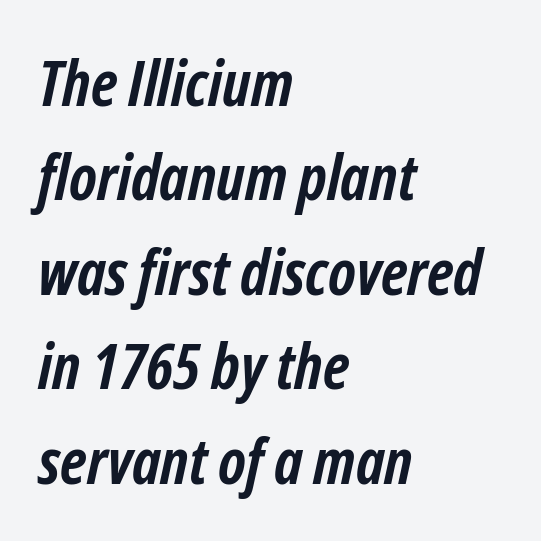
The image shows 63 px semibold, condensed type, italic (leaning right); set left-aligned, normal line spacing (1.5x), normal letter spacing, not underlined; low stroke contrast and a medium x-height.
